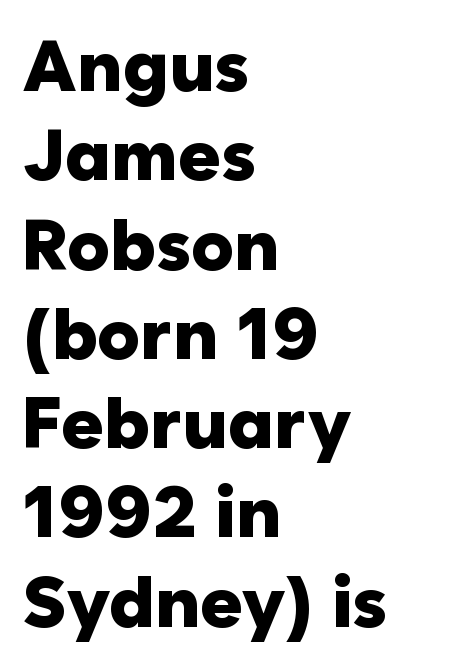
Q: Is the text bold? A: Yes.
Q: Is the text italic (slanted)? A: No, it is upright.
Q: Is the typeface a serif or a sans-serif typeface? A: Sans-serif.
Q: Is the text underlined? A: No.
Q: How is the paragraph aligned? A: Left-aligned.
Q: Is the spacing between letters normal or unusually wide? A: Normal.
Q: Width (condensed, normal, or wide)? A: Normal.
Q: Stroke contrast? A: Low.
Q: x-height? A: Medium.
Q: Monospaced? A: No.
